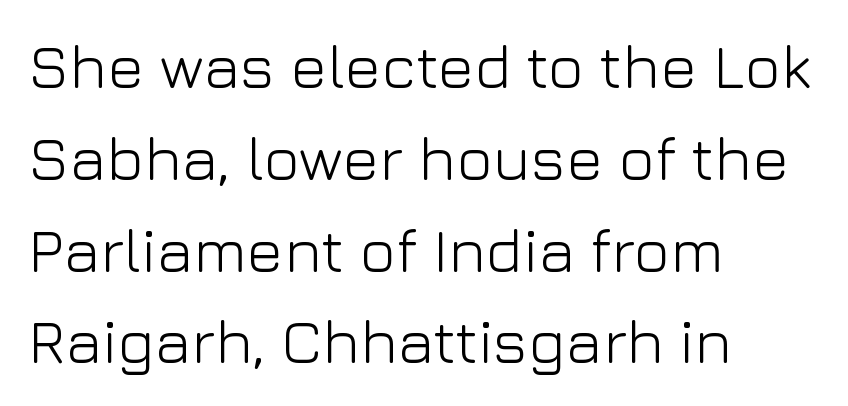
Q: Is the text bold? A: No.
Q: Is the text italic (slanted)? A: No, it is upright.
Q: Is the typeface a serif or a sans-serif typeface? A: Sans-serif.
Q: Is the text underlined? A: No.
Q: How is the paragraph aligned? A: Left-aligned.
Q: Is the spacing between letters normal or unusually wide? A: Normal.
Q: Is the spacing between lines tight, normal or loose? A: Normal.
Q: Width (condensed, normal, or wide)? A: Normal.
Q: Stroke contrast? A: Low.
Q: x-height? A: Medium.
Q: Monospaced? A: No.
